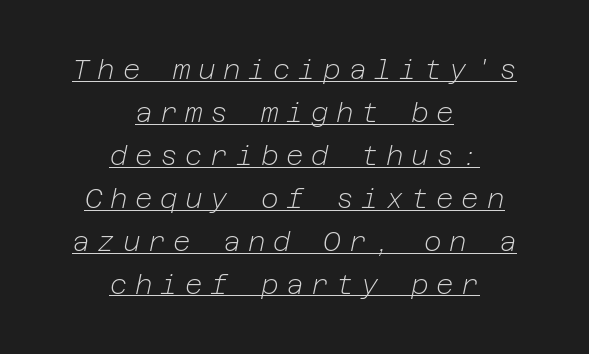
An italicized treatment has been applied to the whole sample. The rendering uses the underline text-decoration. Observe the wide spacing: letters keep a clear distance from each other. The compositor balanced each line on the midline. This sample keeps an unexceptional amount of space between lines. The typeface has the unassuming heft of standard copy or less.
